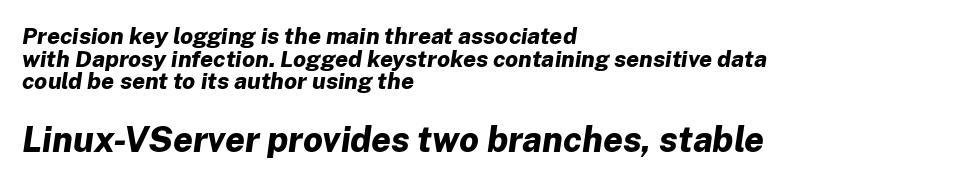
Size contrast runs from small at the top to large at the bottom. Short and long lines alike share a common starting point at left. Rendered with sloped, italic letterforms. The glyphs have the mass of a bold cut.
